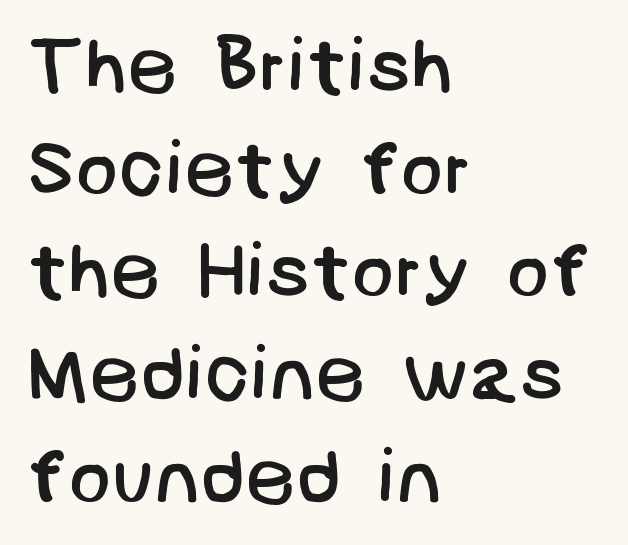
Interline gaps are of average width in this sample. Serifs: no, the terminals of the letterforms are clean. No extra ink here — the face is not bold. The setting favours the left margin, as ordinary paragraphs usually do. There is no visible air inserted between adjacent glyphs. Nobody drew a line under any word here.
